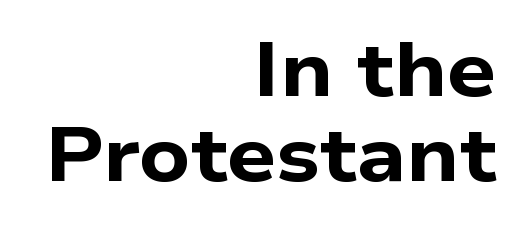
Q: Is the text bold? A: Yes.
Q: Is the typeface a serif or a sans-serif typeface? A: Sans-serif.
Q: Is the text underlined? A: No.
Q: How is the paragraph aligned? A: Right-aligned.
Q: Is the spacing between letters normal or unusually wide? A: Normal.
Q: Is the spacing between lines tight, normal or loose? A: Tight.
Q: Width (condensed, normal, or wide)? A: Wide.
Q: Stroke contrast? A: Low.
Q: x-height? A: Medium.
Q: Monospaced? A: No.
